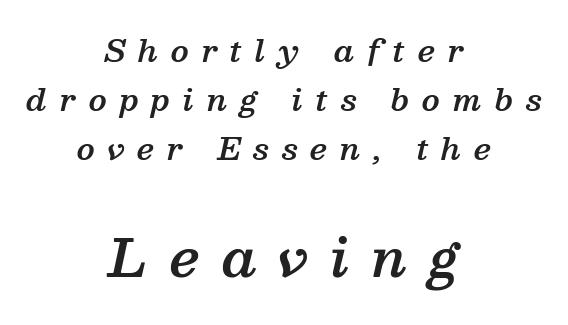
Leading matches the norm, producing a regular column. The strokes are fattened partway — semibold, not bold. How are the letters spaced? Widely, with obvious added tracking. The rendering uses natural spacing where letterforms have individual widths. In terms of posture, this sample is oblique. Type style note: has serifs.
